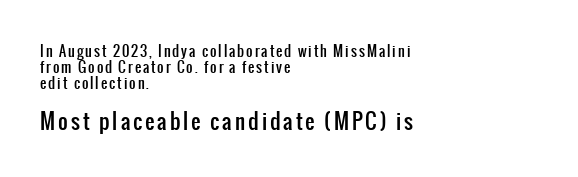
The image shows 21 px text type, upright; set left-aligned, tight line spacing (1.14x), not underlined; the second (bottom) block is 1.5x larger.
